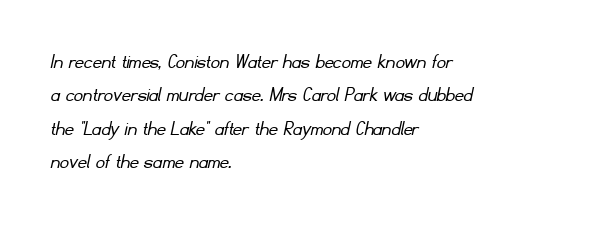
Q: Is the text bold? A: No.
Q: Is the text underlined? A: No.
Q: How is the paragraph aligned? A: Left-aligned.
Q: Is the spacing between letters normal or unusually wide? A: Normal.
Q: Is the spacing between lines tight, normal or loose? A: Normal.
